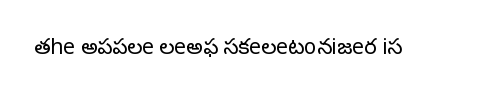
{"italic": "no", "bold": "no", "underline": "no", "letter_spacing": "normal", "letter_spacing_em": 0.0, "glyph_px": 21}
